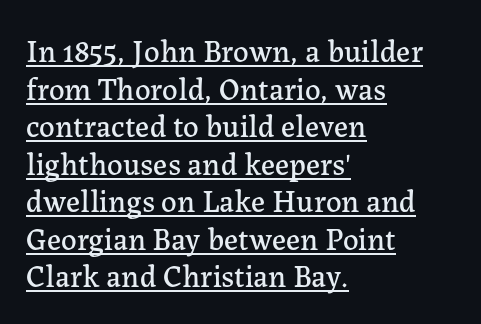
Note the varied advance widths — an 'i' is clearly narrower than an 'm'. When letters stand straight like this, we call the style roman or upright. Every row of glyphs begins at an identical x-position on the left. You can see a thin bar hugging the bottom of the glyphs. Note: serifs present on the glyphs. These lines keep a tight, regular rhythm from letter to letter.
